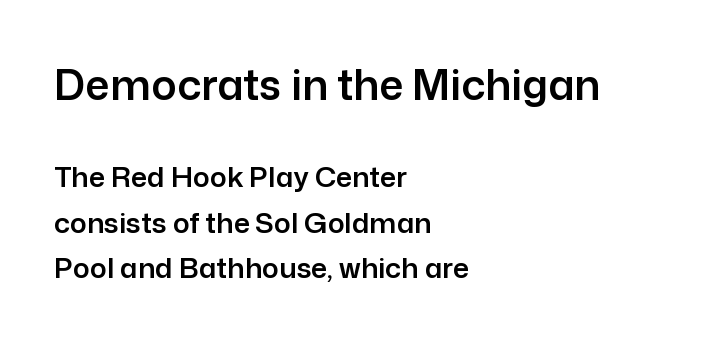
Q: Is the text italic (slanted)? A: No, it is upright.
Q: Is the typeface a serif or a sans-serif typeface? A: Sans-serif.
Q: Is the text underlined? A: No.
Q: How is the paragraph aligned? A: Left-aligned.
Q: Is the spacing between letters normal or unusually wide? A: Normal.
Q: Is the spacing between lines tight, normal or loose? A: Normal.
Q: Which block of text is set in a larger size, the first (top) or the second (bottom)? A: The first (top) one.
Q: Width (condensed, normal, or wide)? A: Normal.
Q: Stroke contrast? A: Low.
Q: x-height? A: Medium.
Q: Monospaced? A: No.
